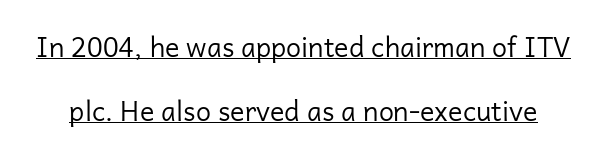
{"italic": "no", "bold": "no", "underline": "yes", "line_spacing": "loose", "line_spacing_ratio": 2.38, "letter_spacing": "normal", "letter_spacing_em": 0.0, "glyph_px": 27}
